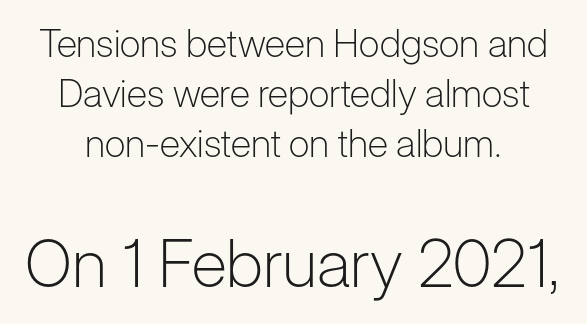
{"serif": "no", "italic": "no", "bold": "no", "weight": "light", "width": "normal", "stroke_contrast": "low", "x_height": "medium", "monospaced": "no", "underline": "no", "align": "center", "line_spacing": "normal", "line_spacing_ratio": 1.32, "letter_spacing": "normal", "letter_spacing_em": 0.0, "larger_block": "second", "size_ratio": 1.74, "glyph_px": 66}
